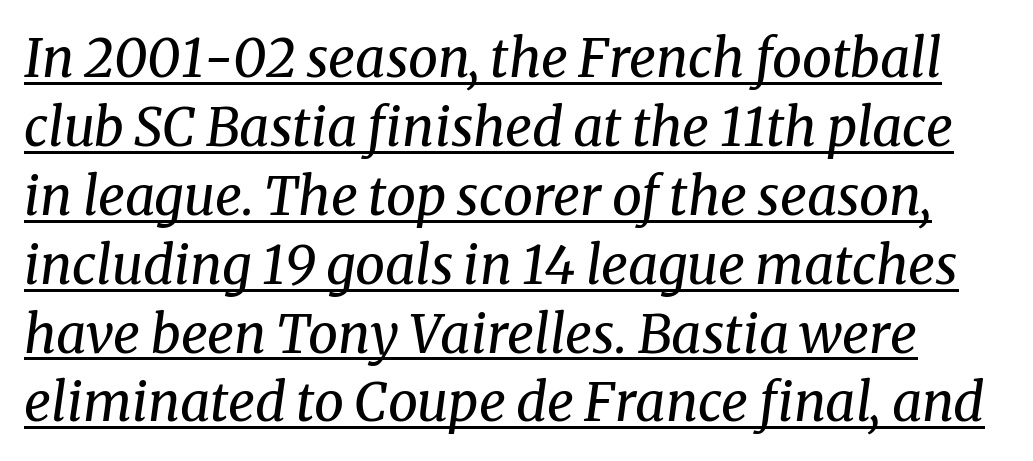
The passage shown is typed in a proportional face where columns would drift. There's an unmistakable incline to the writing here. Little horizontal feet cap the strokes, marking this as serif type. A continuous stroke trails under the words, as in a hyperlink.
